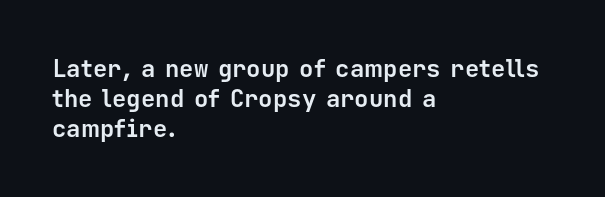
The image shows 24 px bold type, upright; set left-aligned, normal line spacing (1.25x), normal letter spacing, not underlined.
